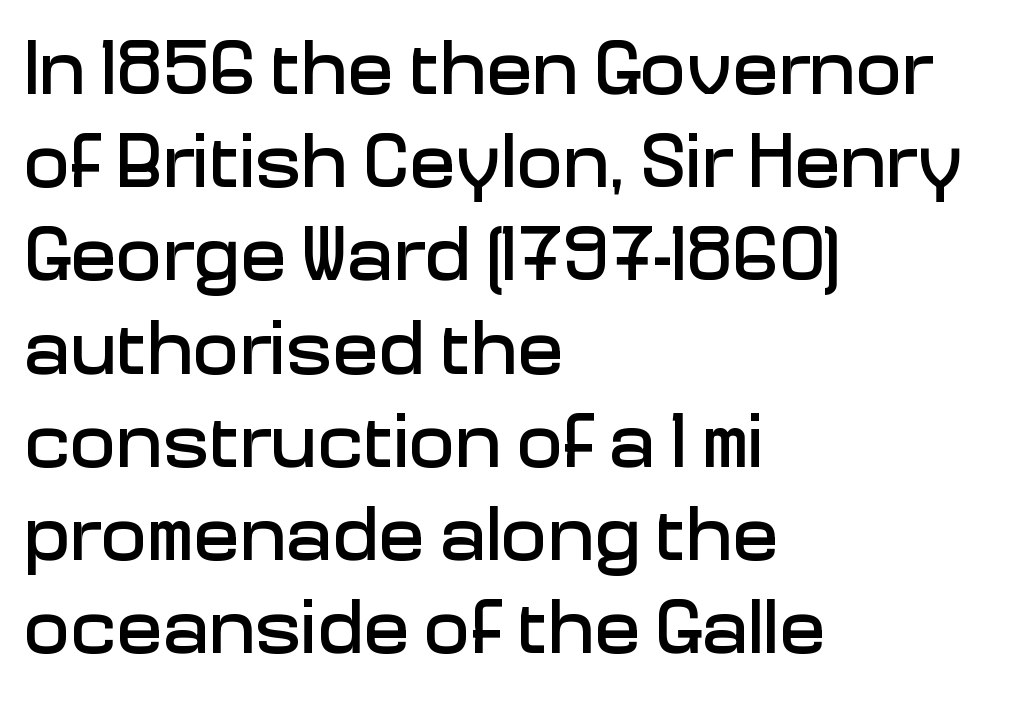
Q: Is the text italic (slanted)? A: No, it is upright.
Q: Is the typeface a serif or a sans-serif typeface? A: Sans-serif.
Q: Is the text underlined? A: No.
Q: How is the paragraph aligned? A: Left-aligned.
Q: Is the spacing between letters normal or unusually wide? A: Normal.
Q: Width (condensed, normal, or wide)? A: Normal.
Q: Stroke contrast? A: Low.
Q: x-height? A: Medium.
Q: Monospaced? A: No.
